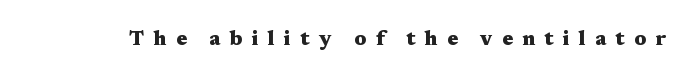
The image shows 20 px bold type, upright; set unusually wide letter spacing (+0.46 em), not underlined.
